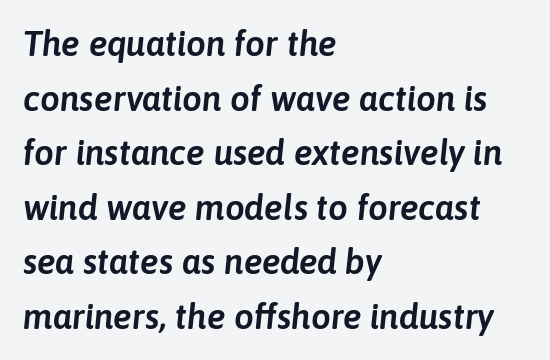
Italic? Definitely — the glyphs are oblique. Characters follow at the spacing the type designer built in. This sample has the flowing, uneven cadence of proportional lettering. The lines in this sample share a left origin and differ only in where they stop.
